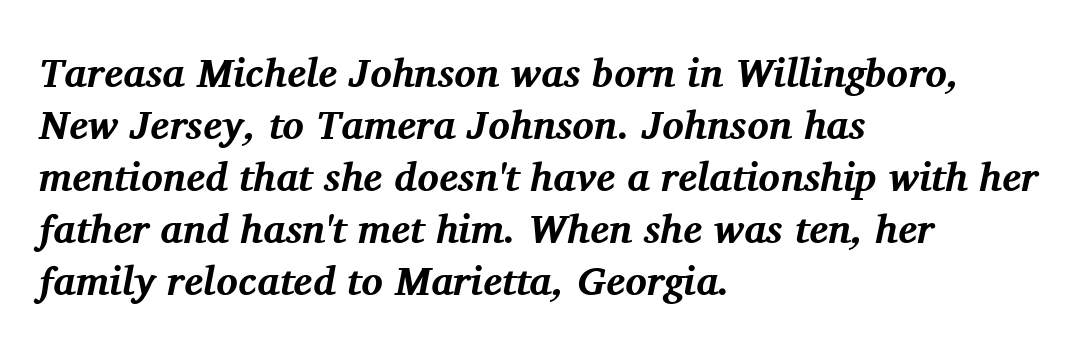
{"serif": "yes", "italic": "yes", "lean": "right", "slant_degrees": 11, "bold": "yes", "weight": "bold", "width": "normal", "stroke_contrast": "medium", "x_height": "medium", "monospaced": "no", "underline": "no", "align": "left", "line_spacing": "normal", "line_spacing_ratio": 1.3, "letter_spacing": "normal", "letter_spacing_em": 0.0, "glyph_px": 40}
